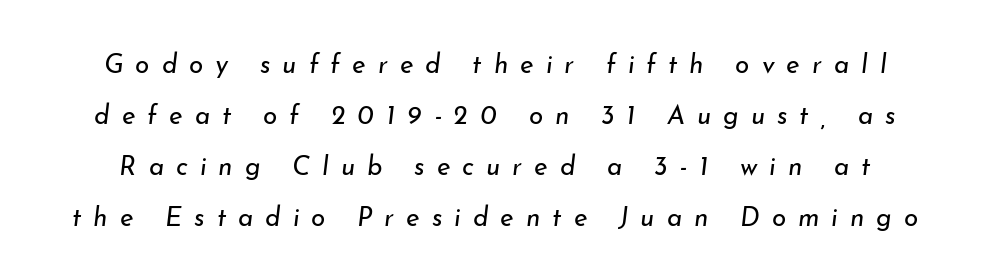
Type without underlining. The rendering inserts visible extra space after every character. Heft: none added — not bold. Vertically, the passage feels expansive, rows floating well apart. Tall strokes in this sample are angled rather than plumb.
